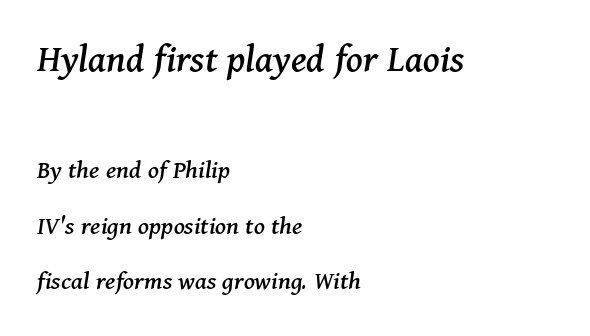
Check the space under the baseline: it is left empty. Quick note: italic. Here the glyphs are tracked normally, forming tight word shapes. This sample has the flowing, uneven cadence of proportional lettering. In this sample the first text group is rendered at the bigger scale. Font category for this specimen: serif.
